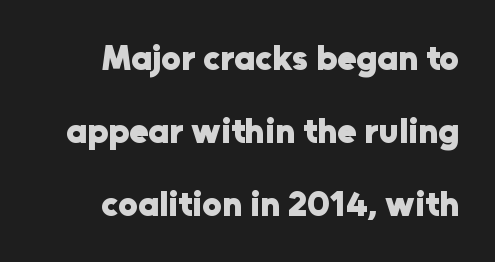
{"serif": "no", "italic": "no", "bold": "yes", "weight": "heavy", "width": "normal", "stroke_contrast": "low", "x_height": "medium", "monospaced": "no", "underline": "no", "align": "right", "line_spacing": "loose", "line_spacing_ratio": 2.09, "letter_spacing": "normal", "letter_spacing_em": 0.0, "glyph_px": 35}
